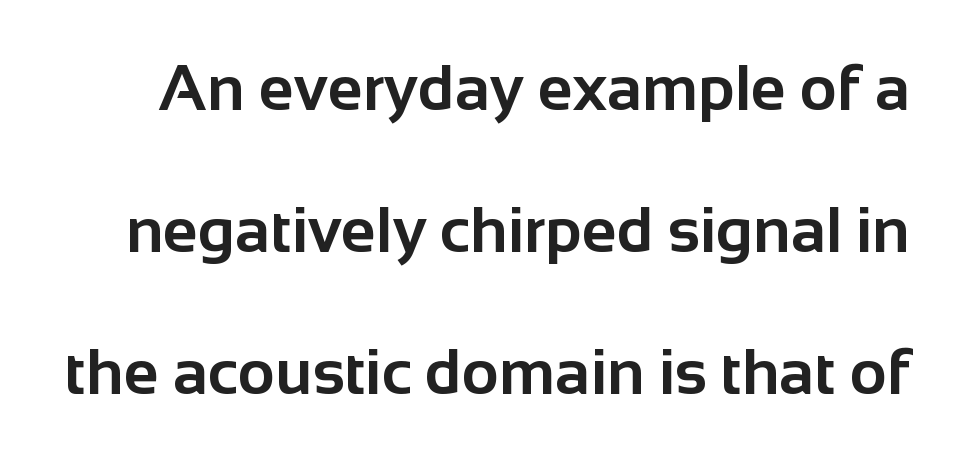
The image shows 64 px bold sans-serif type, upright; set loose line spacing (2.22x), normal letter spacing, not underlined; low stroke contrast and a medium x-height.
